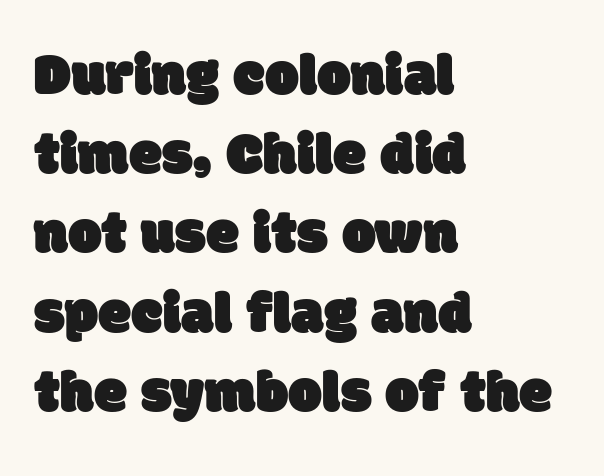
{"serif": "no", "width": "normal", "stroke_contrast": "low", "x_height": "large", "monospaced": "no", "underline": "no", "align": "left", "line_spacing": "normal", "line_spacing_ratio": 1.32, "letter_spacing": "normal", "letter_spacing_em": 0.0, "glyph_px": 60}
